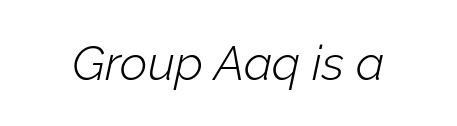
Q: Is the text bold? A: No.
Q: Is the text italic (slanted)? A: Yes, it leans right by about 12 degrees.
Q: Is the text underlined? A: No.
Q: Is the spacing between letters normal or unusually wide? A: Normal.
Q: Width (condensed, normal, or wide)? A: Normal.
Q: Stroke contrast? A: Low.
Q: x-height? A: Medium.
Q: Monospaced? A: No.
